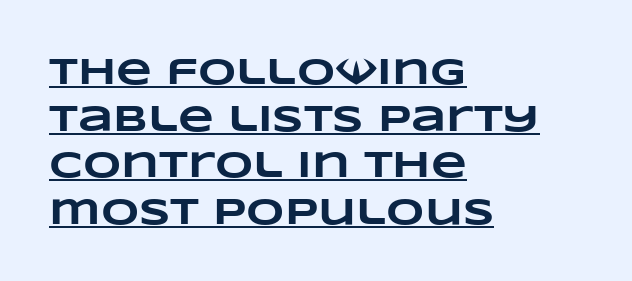
{"bold": "yes", "weight": "heavy", "width": "wide", "stroke_contrast": "low", "x_height": "large", "monospaced": "no", "underline": "yes", "align": "left", "line_spacing": "normal", "line_spacing_ratio": 1.26, "letter_spacing": "normal", "letter_spacing_em": 0.0, "glyph_px": 37}
